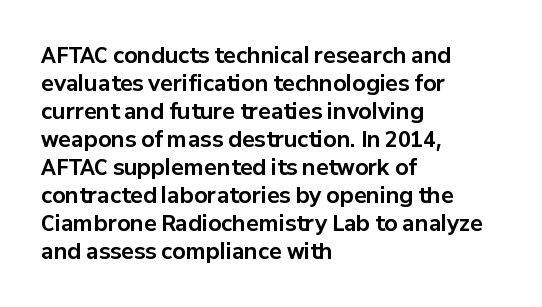
Q: Is the text bold? A: Yes.
Q: Is the text italic (slanted)? A: No, it is upright.
Q: Is the text underlined? A: No.
Q: How is the paragraph aligned? A: Left-aligned.
Q: Is the spacing between letters normal or unusually wide? A: Normal.
Q: Is the spacing between lines tight, normal or loose? A: Normal.
